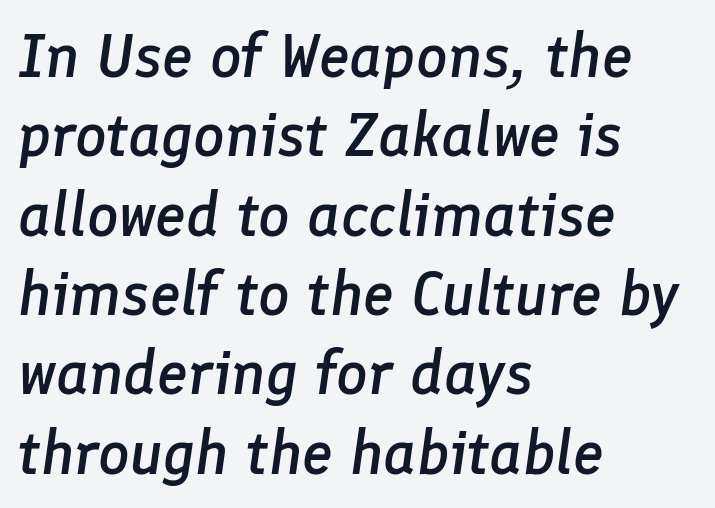
{"italic": "yes", "lean": "right", "slant_degrees": 8, "bold": "semi", "weight": "semibold", "width": "normal", "stroke_contrast": "low", "x_height": "medium", "monospaced": "no", "underline": "no", "align": "left", "line_spacing": "normal", "line_spacing_ratio": 1.28, "letter_spacing": "normal", "letter_spacing_em": 0.0, "glyph_px": 62}
